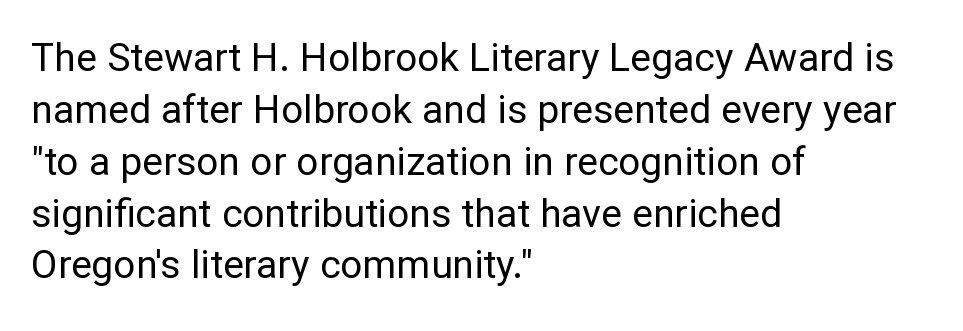
{"serif": "no", "italic": "no", "bold": "no", "weight": "regular", "width": "normal", "stroke_contrast": "low", "x_height": "medium", "monospaced": "no", "underline": "no", "align": "left", "line_spacing": "normal", "line_spacing_ratio": 1.33, "letter_spacing": "normal", "letter_spacing_em": 0.0, "glyph_px": 39}
